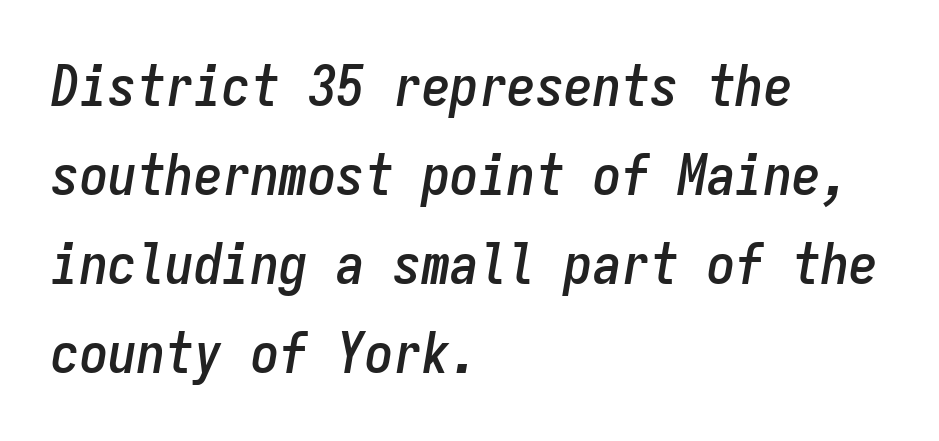
The image shows 57 px condensed type, italic (leaning right), monospaced; set left-aligned, normal line spacing (1.56x), normal letter spacing, not underlined; low stroke contrast and a medium x-height.
